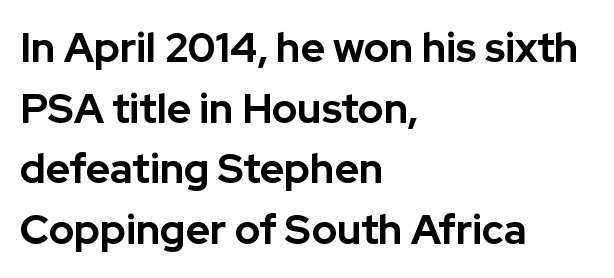
{"serif": "no", "italic": "no", "bold": "yes", "weight": "bold", "width": "normal", "stroke_contrast": "low", "x_height": "medium", "monospaced": "no", "underline": "no", "align": "left", "line_spacing": "normal", "line_spacing_ratio": 1.48, "letter_spacing": "normal", "letter_spacing_em": 0.0, "glyph_px": 41}
